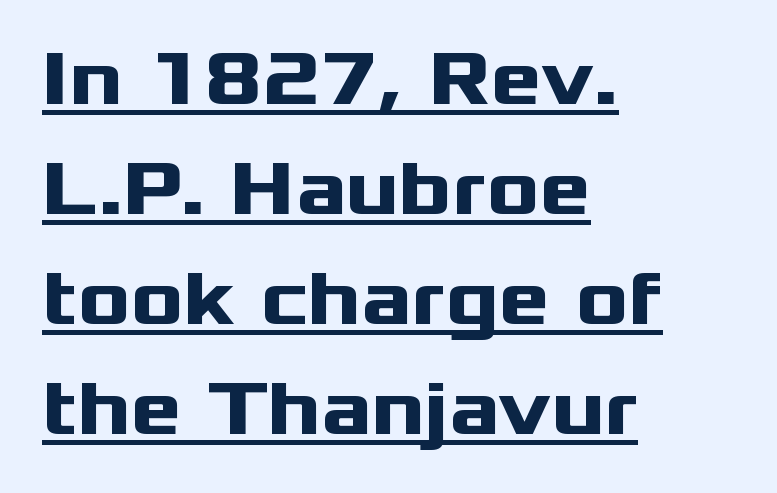
The image shows 78 px heavy, wide sans-serif type, upright; set left-aligned, normal line spacing (1.41x), normal letter spacing, underlined; medium stroke contrast and a medium x-height.
